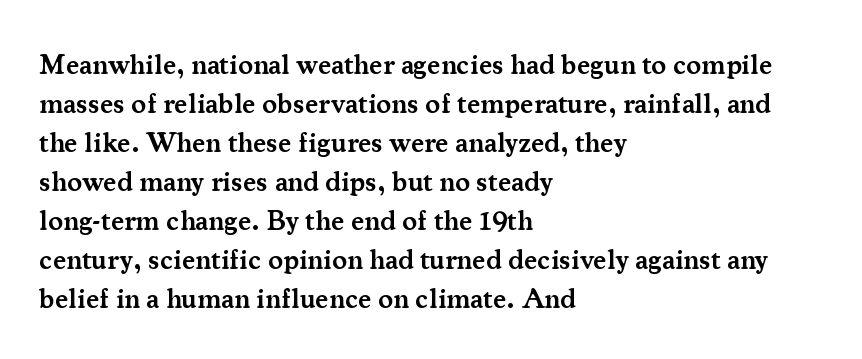
{"serif": "yes", "italic": "no", "bold": "semi", "weight": "semibold", "width": "normal", "stroke_contrast": "medium", "x_height": "small", "monospaced": "no", "underline": "no", "align": "left", "line_spacing": "normal", "line_spacing_ratio": 1.39, "letter_spacing": "normal", "letter_spacing_em": 0.0, "glyph_px": 28}
